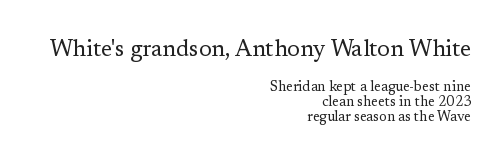
Q: Is the text bold? A: No.
Q: Is the text italic (slanted)? A: No, it is upright.
Q: Is the text underlined? A: No.
Q: How is the paragraph aligned? A: Right-aligned.
Q: Is the spacing between letters normal or unusually wide? A: Normal.
Q: Is the spacing between lines tight, normal or loose? A: Tight.
Q: Which block of text is set in a larger size, the first (top) or the second (bottom)? A: The first (top) one.
